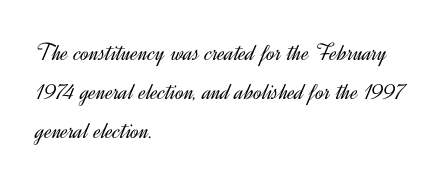
The image shows 25 px text type; set left-aligned, normal line spacing (1.56x), normal letter spacing, not underlined.
